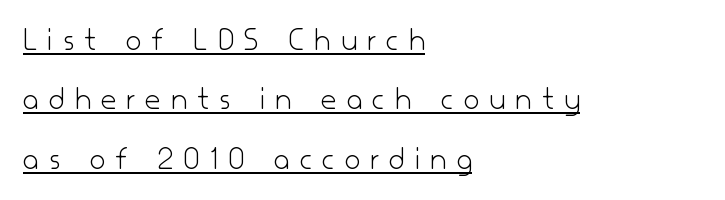
The image shows 34 px light sans-serif type, upright; set left-aligned, line spacing 1.75x, unusually wide letter spacing (+0.3 em), underlined; low stroke contrast and a small x-height.
